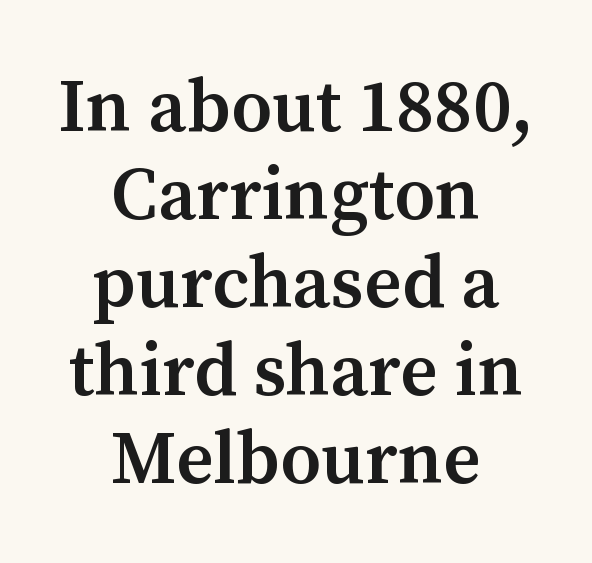
The image shows 74 px semibold serif type, upright; set centered, line spacing 1.19x, normal letter spacing, not underlined; medium stroke contrast and a medium x-height.
